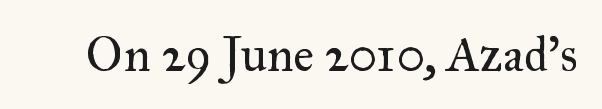
{"serif": "yes", "italic": "no", "bold": "no", "weight": "regular", "width": "normal", "stroke_contrast": "medium", "x_height": "small", "monospaced": "no", "underline": "no", "letter_spacing": "normal", "letter_spacing_em": 0.0, "glyph_px": 49}
